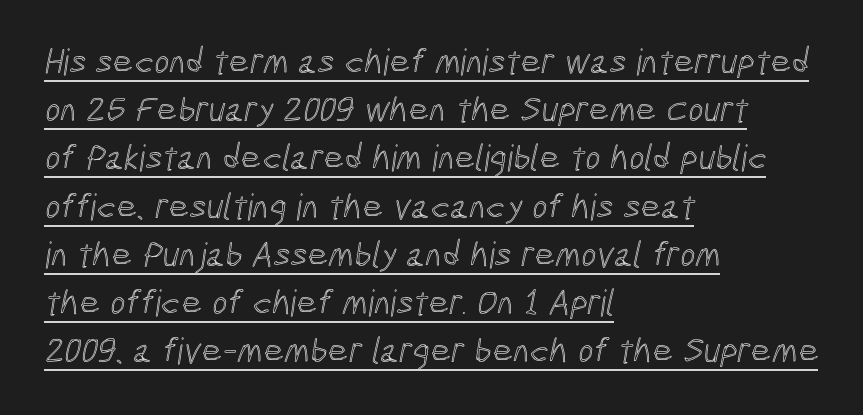
The image shows 36 px condensed type; set left-aligned, normal line spacing (1.34x), normal letter spacing, underlined; a medium x-height.
